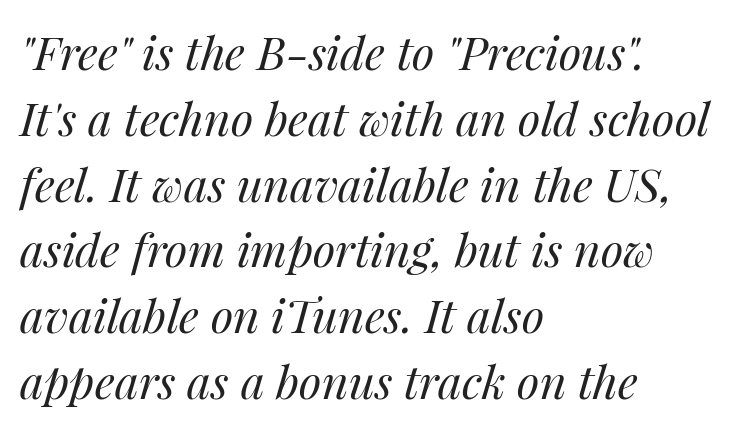
The image shows 46 px regular-weight type, italic (leaning right); set left-aligned, normal line spacing (1.43x), normal letter spacing, not underlined; medium stroke contrast and a medium x-height.
